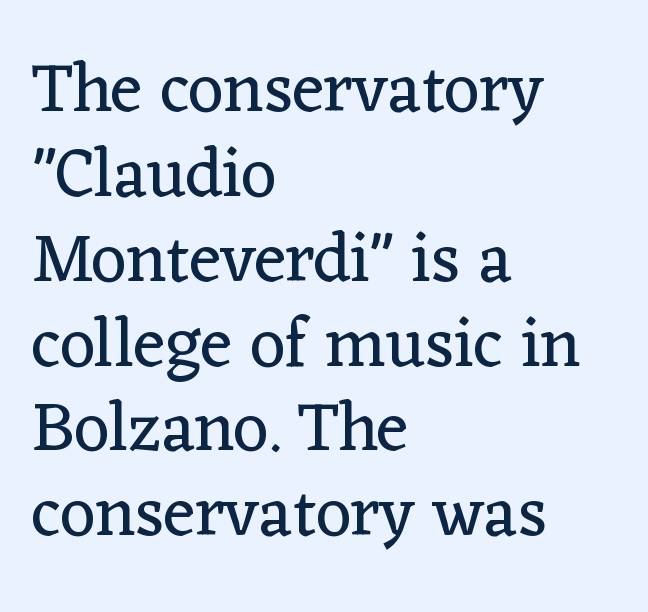
The strokes carry an ordinary text weight at most. A bare baseline throughout the passage. I'd call this a serif setting — the letters wear small feet. Think of a printed novel: that variable character pitch is what you see here. There is no visible air inserted between adjacent glyphs.
